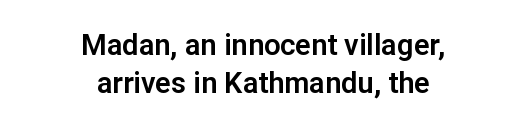
The image shows 29 px sans-serif type, upright; set centered, normal line spacing (1.31x), normal letter spacing, not underlined; low stroke contrast and a medium x-height.
